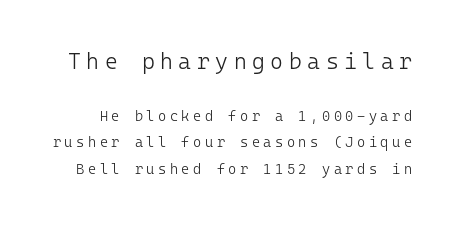
Is there much room between lines? Yes — plenty of vertical air separates them. Between one letter and the next there's a generous, obvious gap. Letters rest on an invisible, unmarked baseline. In terms of posture, this sample is upright.
